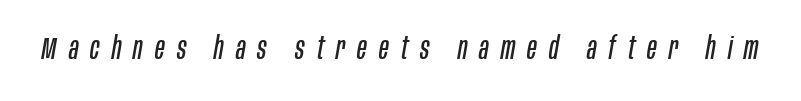
{"italic": "yes", "lean": "right", "slant_degrees": 10, "bold": "no", "weight": "regular", "width": "condensed", "stroke_contrast": "low", "x_height": "large", "monospaced": "no", "underline": "no", "letter_spacing": "wide", "letter_spacing_em": 0.39, "glyph_px": 31}
